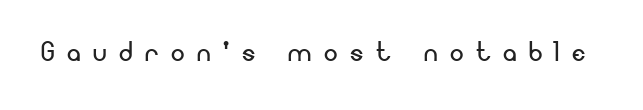
There is plenty of visible air inserted between adjacent glyphs. This sample has the flowing, uneven cadence of proportional lettering. Stroke terminals: plain, sans-serif. Tall strokes in this sample are plumb rather than angled. The string is rendered with underlining switched off.
